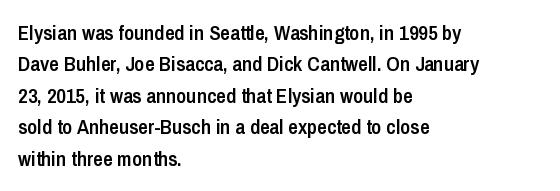
Q: Is the text bold? A: Semi-bold.
Q: Is the text italic (slanted)? A: No, it is upright.
Q: Is the text underlined? A: No.
Q: How is the paragraph aligned? A: Left-aligned.
Q: Is the spacing between letters normal or unusually wide? A: Normal.
Q: Is the spacing between lines tight, normal or loose? A: Normal.
